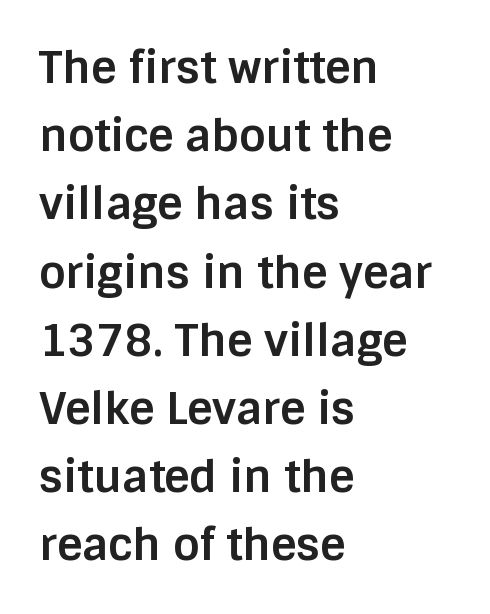
Baseline-to-baseline distance is the conventional proportion of letter height. The type sits square on the baseline with zero lean. The glyphs in this specimen are sans serif. Proportional: the letters do not fall into vertical columns.
